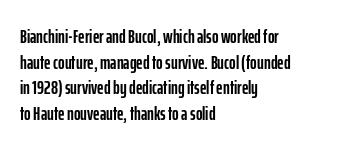
{"italic": "no", "underline": "no", "align": "left", "line_spacing": "normal", "line_spacing_ratio": 1.28, "letter_spacing": "normal", "letter_spacing_em": 0.0, "glyph_px": 20}
